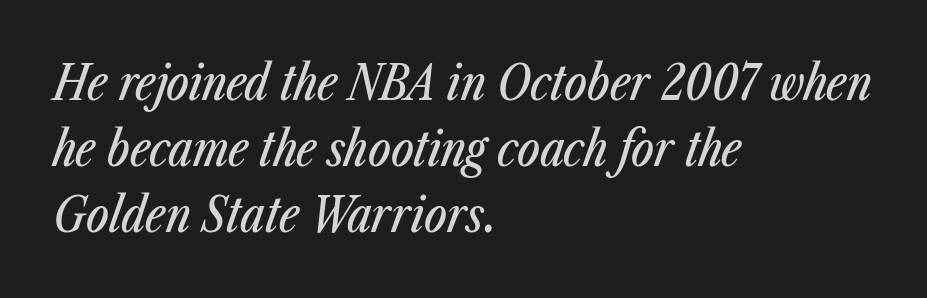
Line starts are locked; line ends wander. In terms of posture, this sample is oblique. Proportional: the letters do not fall into vertical columns. The block of text has a typical density, with ordinary space between rows. The space beneath each line is pristine and unruled. Compared with typical body copy, the letter spacing here is the same.
